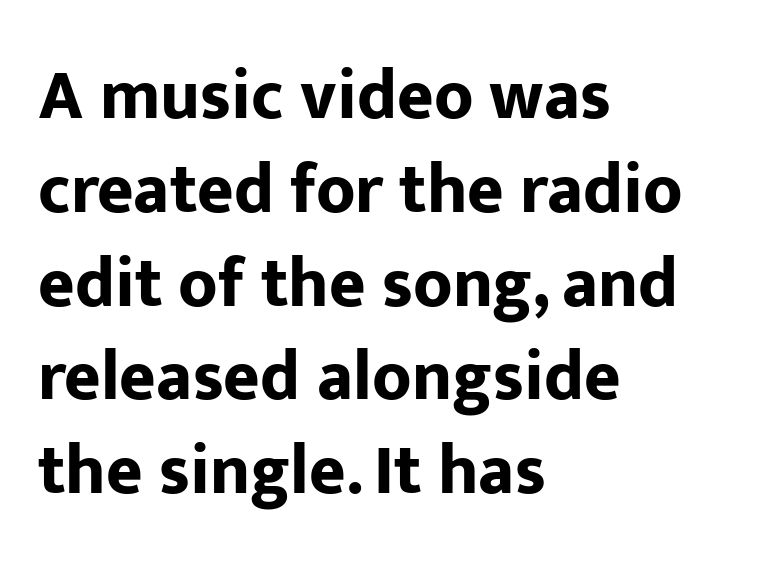
{"serif": "no", "italic": "no", "bold": "yes", "weight": "bold", "width": "normal", "stroke_contrast": "low", "x_height": "medium", "monospaced": "no", "underline": "no", "align": "left", "line_spacing": "normal", "line_spacing_ratio": 1.34, "letter_spacing": "normal", "letter_spacing_em": 0.0, "glyph_px": 70}
